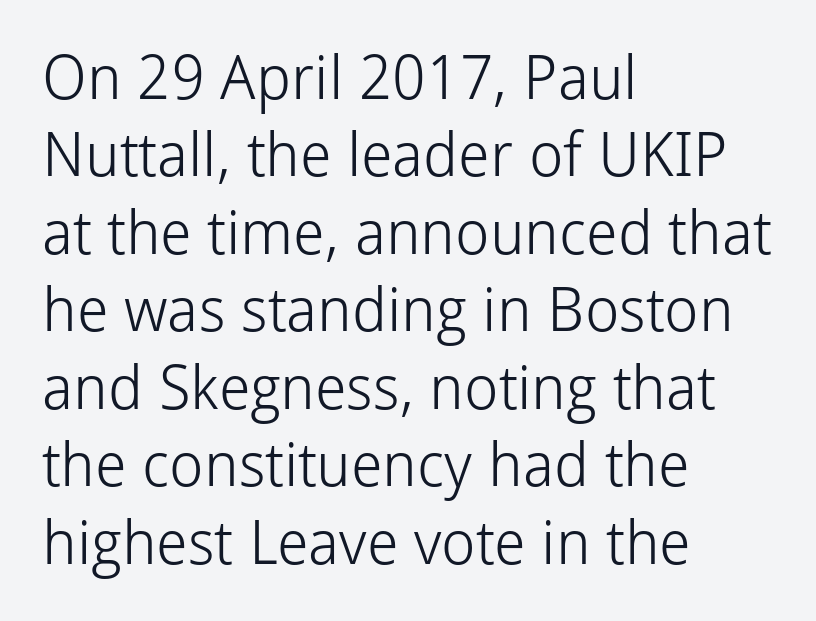
Q: Is the text bold? A: No.
Q: Is the text italic (slanted)? A: No, it is upright.
Q: Is the typeface a serif or a sans-serif typeface? A: Sans-serif.
Q: Is the text underlined? A: No.
Q: How is the paragraph aligned? A: Left-aligned.
Q: Is the spacing between letters normal or unusually wide? A: Normal.
Q: Is the spacing between lines tight, normal or loose? A: Normal.
Q: Width (condensed, normal, or wide)? A: Normal.
Q: Stroke contrast? A: Low.
Q: x-height? A: Medium.
Q: Monospaced? A: No.
